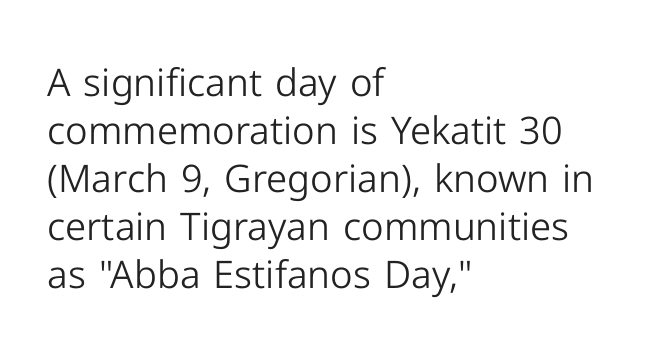
{"serif": "no", "italic": "no", "bold": "no", "weight": "light", "width": "normal", "stroke_contrast": "low", "x_height": "medium", "monospaced": "no", "underline": "no", "align": "left", "line_spacing": "normal", "line_spacing_ratio": 1.26, "letter_spacing": "normal", "letter_spacing_em": 0.0, "glyph_px": 38}
